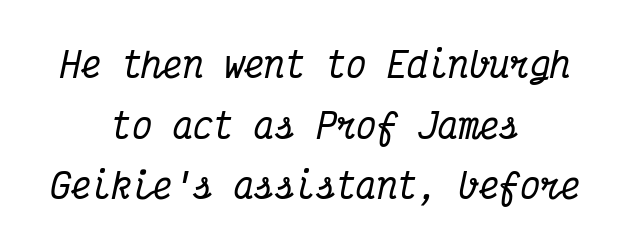
Q: Is the text italic (slanted)? A: Yes, it leans right by about 12 degrees.
Q: Is the typeface a serif or a sans-serif typeface? A: Serif.
Q: Is the text underlined? A: No.
Q: How is the paragraph aligned? A: Centered.
Q: Is the spacing between letters normal or unusually wide? A: Normal.
Q: Width (condensed, normal, or wide)? A: Condensed.
Q: Stroke contrast? A: Medium.
Q: x-height? A: Medium.
Q: Monospaced? A: Yes.
